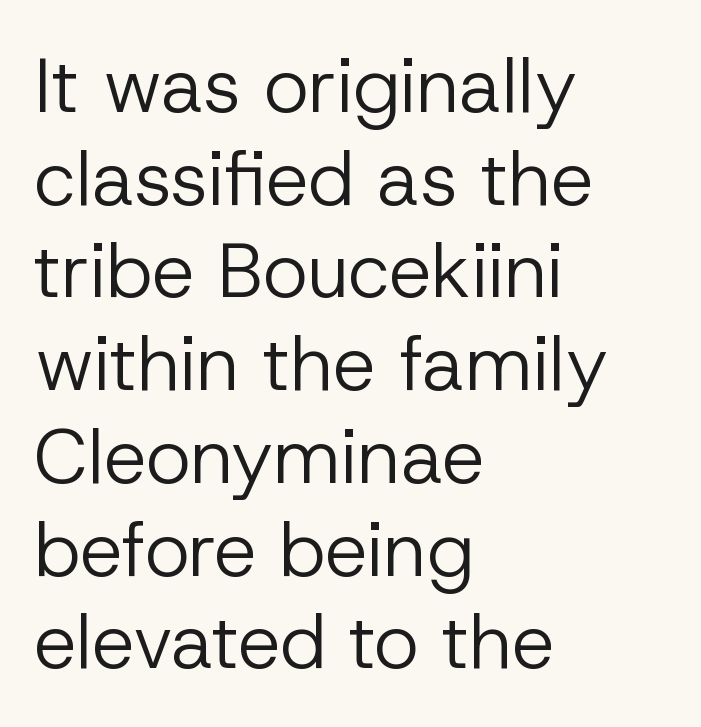
{"serif": "no", "italic": "no", "bold": "no", "weight": "regular", "width": "normal", "stroke_contrast": "low", "x_height": "medium", "monospaced": "no", "underline": "no", "align": "left", "line_spacing_ratio": 1.22, "letter_spacing": "normal", "letter_spacing_em": 0.0, "glyph_px": 76}
